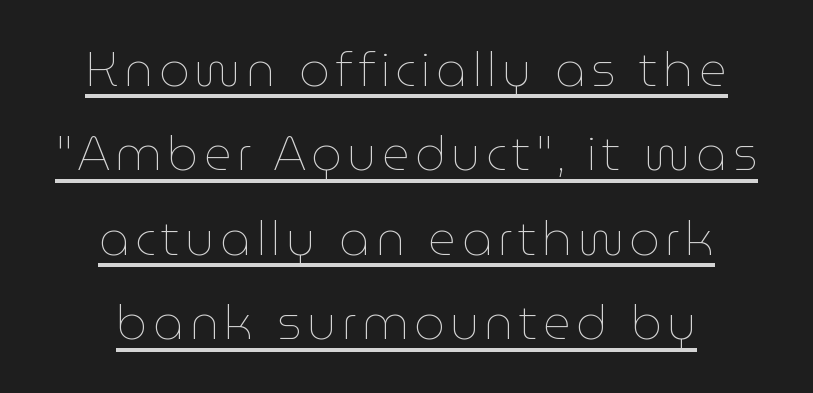
Q: Is the text bold? A: No.
Q: Is the text italic (slanted)? A: No, it is upright.
Q: Is the text underlined? A: Yes.
Q: How is the paragraph aligned? A: Centered.
Q: Width (condensed, normal, or wide)? A: Normal.
Q: Stroke contrast? A: Low.
Q: x-height? A: Medium.
Q: Monospaced? A: No.
